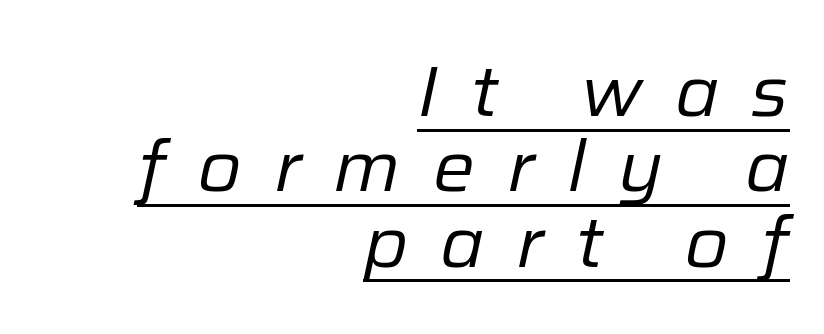
{"italic": "yes", "lean": "right", "slant_degrees": 12, "bold": "no", "weight": "regular", "width": "normal", "stroke_contrast": "low", "x_height": "medium", "monospaced": "no", "underline": "yes", "align": "right", "line_spacing": "tight", "line_spacing_ratio": 1.06, "letter_spacing": "wide", "letter_spacing_em": 0.45, "glyph_px": 71}
